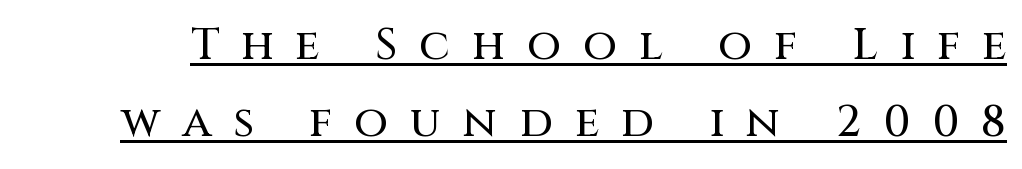
{"serif": "no", "italic": "no", "width": "normal", "stroke_contrast": "medium", "x_height": "large", "monospaced": "no", "underline": "yes", "line_spacing_ratio": 1.74, "letter_spacing": "wide", "letter_spacing_em": 0.5, "glyph_px": 44}
